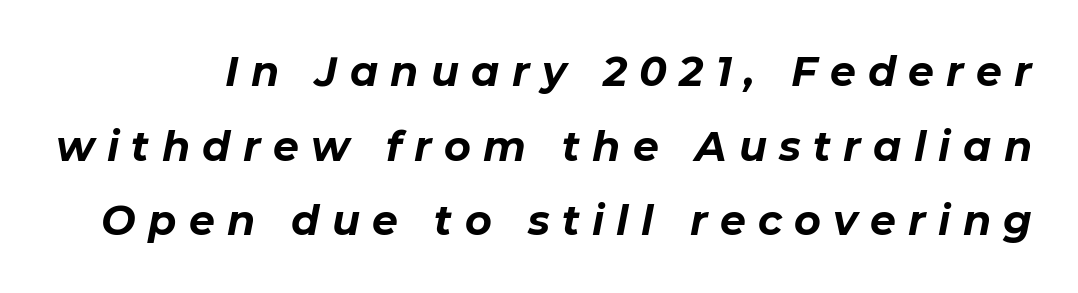
{"italic": "yes", "lean": "right", "slant_degrees": 11, "bold": "yes", "weight": "bold", "width": "normal", "stroke_contrast": "low", "x_height": "medium", "monospaced": "no", "underline": "no", "line_spacing_ratio": 1.82, "letter_spacing": "wide", "letter_spacing_em": 0.3, "glyph_px": 41}
